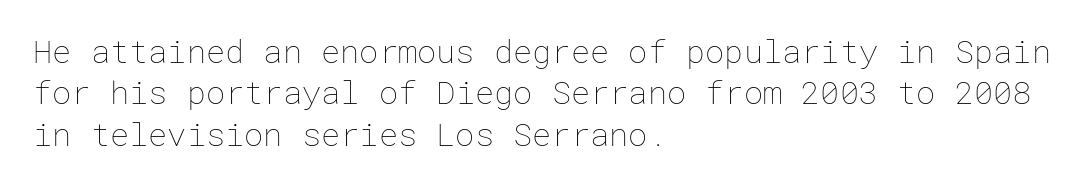
The rag falls on the right side of this text block. The words here are not underlined. The gaps between neighbouring characters are ordinary and unremarkable. Weight: not bold — regular or lighter.
